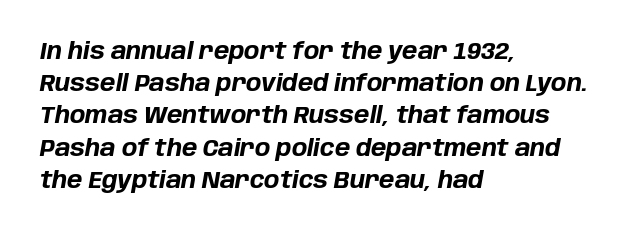
{"italic": "yes", "lean": "right", "slant_degrees": 10, "bold": "yes", "underline": "no", "align": "left", "line_spacing": "normal", "line_spacing_ratio": 1.4, "letter_spacing": "normal", "letter_spacing_em": 0.0, "glyph_px": 23}
